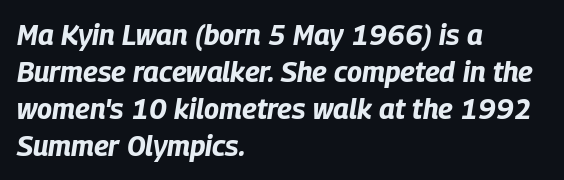
The image shows 28 px bold, condensed type, italic (leaning right); set left-aligned, normal line spacing (1.32x), normal letter spacing, not underlined; low stroke contrast and a large x-height.
